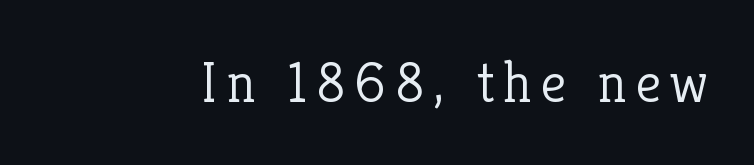
The image shows 57 px light serif type, upright; set not underlined; low stroke contrast and a medium x-height.
